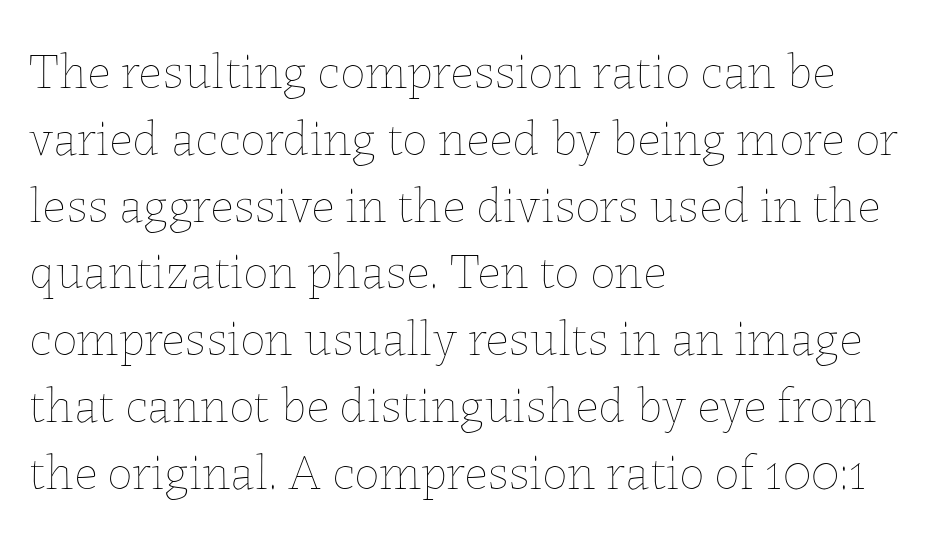
The image shows 51 px thin type, upright; set left-aligned, normal line spacing (1.31x), normal letter spacing, not underlined; low stroke contrast and a medium x-height.
